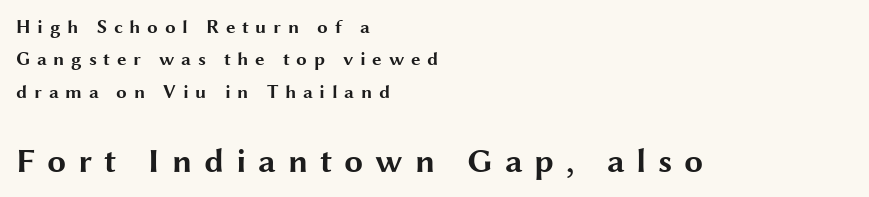
Q: Is the text bold? A: Yes.
Q: Is the text italic (slanted)? A: No, it is upright.
Q: Is the typeface a serif or a sans-serif typeface? A: Sans-serif.
Q: Is the text underlined? A: No.
Q: How is the paragraph aligned? A: Left-aligned.
Q: Is the spacing between letters normal or unusually wide? A: Unusually wide.
Q: Which block of text is set in a larger size, the first (top) or the second (bottom)? A: The second (bottom) one.
Q: Width (condensed, normal, or wide)? A: Wide.
Q: Stroke contrast? A: Medium.
Q: x-height? A: Medium.
Q: Monospaced? A: No.
